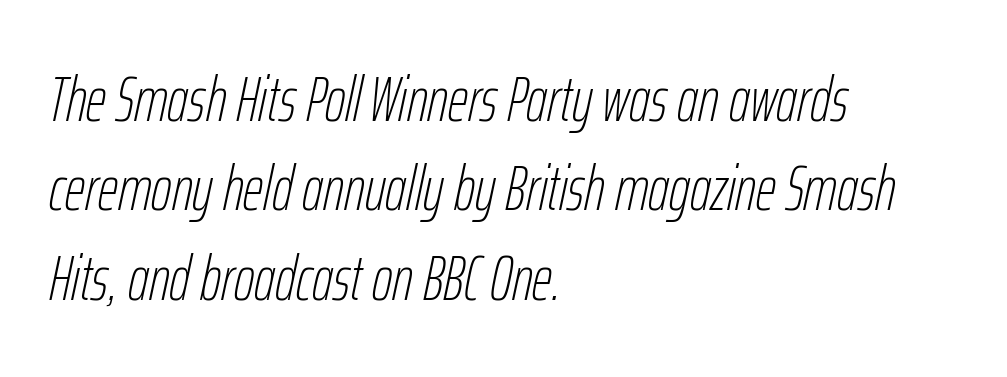
{"italic": "yes", "lean": "right", "slant_degrees": 12, "bold": "no", "weight": "thin", "width": "condensed", "stroke_contrast": "low", "x_height": "medium", "monospaced": "no", "underline": "no", "align": "left", "line_spacing": "normal", "line_spacing_ratio": 1.42, "letter_spacing": "normal", "letter_spacing_em": 0.0, "glyph_px": 63}
